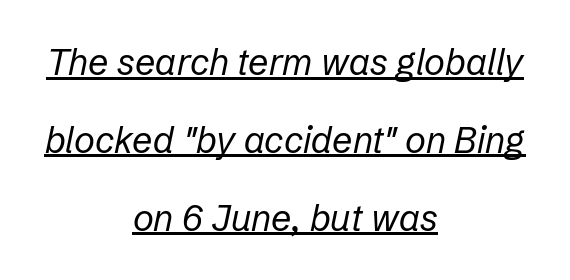
Layout note: lines centered. The rendering uses natural spacing where letterforms have individual widths. The whole block is typeset with a tilt. Glance below the letters and you will spot a drawn line.
